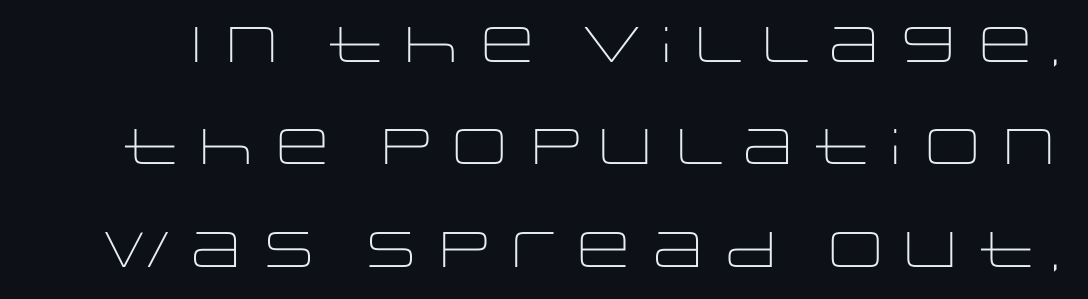
The image shows 50 px light, wide sans-serif type, upright; set loose line spacing (2.05x), normal letter spacing, not underlined; low stroke contrast and a large x-height.
